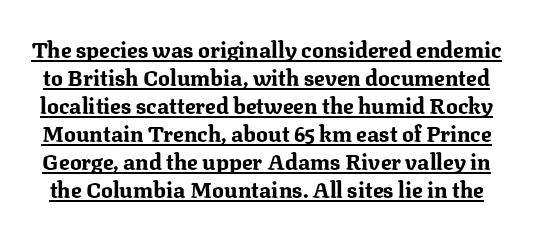
How heavy is the stroke? Heavy — this is a bold. Has an underline been added? It has. What stands out about the letter spacing? Nothing — it is the standard amount. Whoever set this chose a conventional vertical rhythm. The letters stand upright; this is a roman face.
